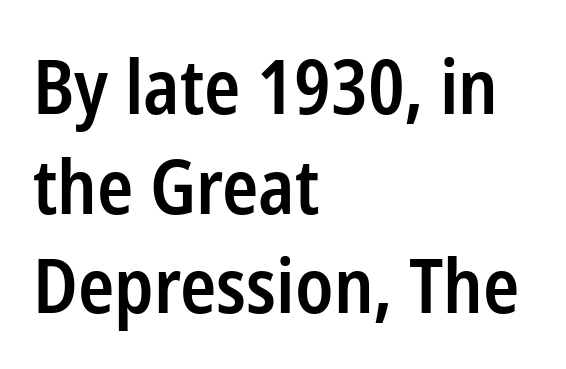
Q: Is the text bold? A: Semi-bold.
Q: Is the text italic (slanted)? A: No, it is upright.
Q: Is the typeface a serif or a sans-serif typeface? A: Sans-serif.
Q: Is the text underlined? A: No.
Q: How is the paragraph aligned? A: Left-aligned.
Q: Is the spacing between letters normal or unusually wide? A: Normal.
Q: Is the spacing between lines tight, normal or loose? A: Normal.
Q: Width (condensed, normal, or wide)? A: Condensed.
Q: Stroke contrast? A: Low.
Q: x-height? A: Medium.
Q: Monospaced? A: No.
